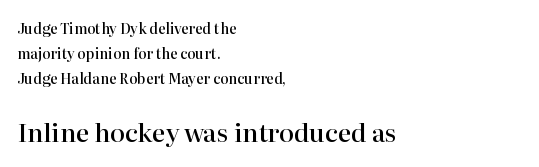
The image shows 25 px text type, upright; set left-aligned, line spacing 1.78x, normal letter spacing, not underlined; the second (bottom) block is 1.79x larger.
